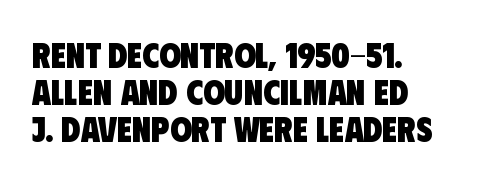
{"serif": "no", "bold": "yes", "weight": "heavy", "width": "condensed", "stroke_contrast": "low", "x_height": "large", "monospaced": "no", "underline": "no", "align": "left", "line_spacing": "tight", "line_spacing_ratio": 1.06, "letter_spacing": "normal", "letter_spacing_em": 0.0, "glyph_px": 35}
